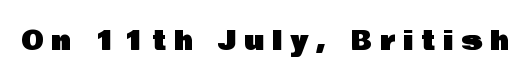
The image shows 27 px text type, upright; set unusually wide letter spacing (+0.29 em), not underlined.
